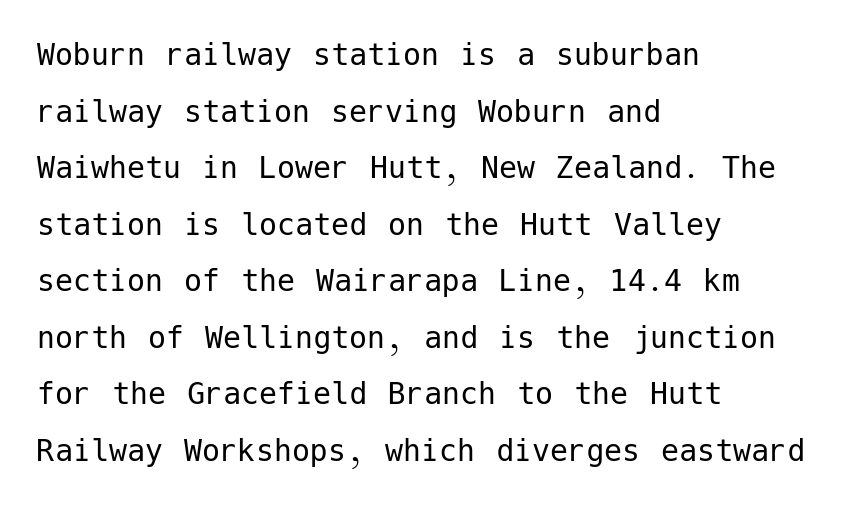
Check the space under the baseline: it is left empty. Summary of vertical rhythm: regular, with standard interline spacing. The face used here is a sans, in the tradition of grotesques and geometrics. Vertical strokes here are truly vertical. A light-to-regular cut is what we see here. Leftover space on each line is placed entirely after the last word.
